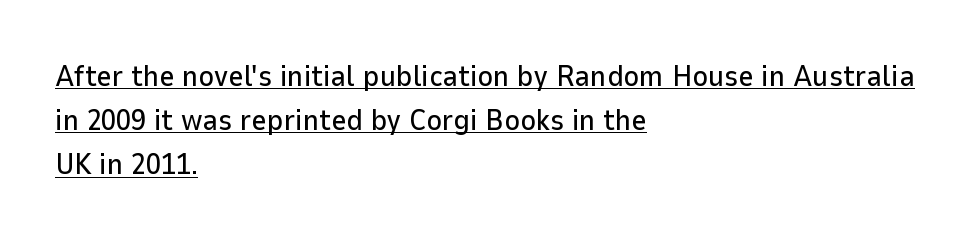
{"serif": "no", "italic": "no", "width": "normal", "stroke_contrast": "low", "x_height": "medium", "monospaced": "no", "underline": "yes", "align": "left", "line_spacing": "normal", "line_spacing_ratio": 1.47, "letter_spacing": "normal", "letter_spacing_em": 0.0, "glyph_px": 30}
